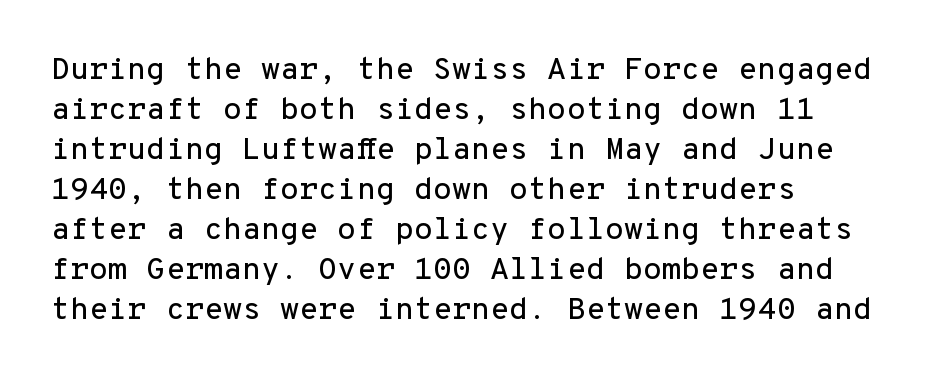
{"serif": "no", "italic": "no", "width": "normal", "stroke_contrast": "low", "x_height": "medium", "monospaced": "yes", "underline": "no", "line_spacing": "normal", "line_spacing_ratio": 1.29, "letter_spacing": "normal", "letter_spacing_em": 0.0, "glyph_px": 31}
